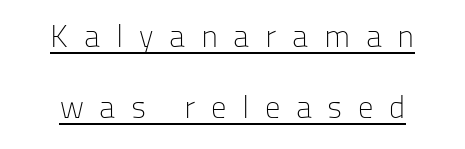
The image shows 31 px light sans-serif type, upright; set loose line spacing (2.28x), unusually wide letter spacing (+0.5 em), underlined; low stroke contrast and a medium x-height.
